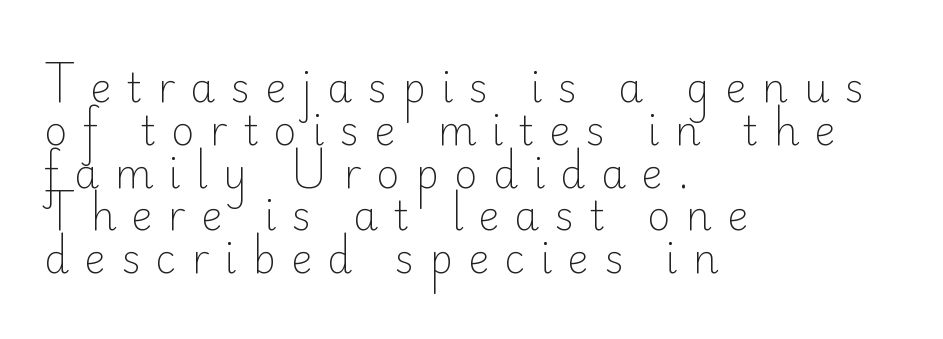
This sample has the flowing, uneven cadence of proportional lettering. Italic? Not at all — the glyphs are vertical. Heaviness? Minimal to ordinary, like unemphasized prose. I'd call this a sans setting — the letters go barefoot.
